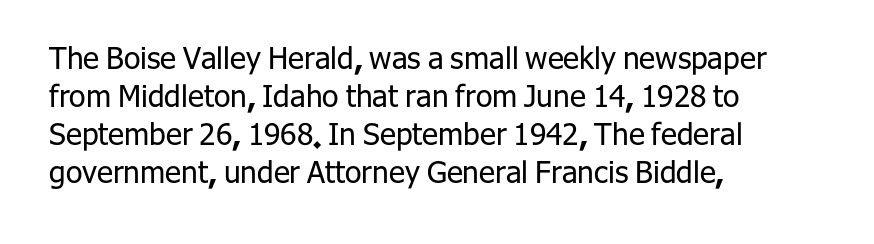
{"serif": "no", "italic": "no", "bold": "no", "weight": "regular", "width": "normal", "stroke_contrast": "low", "x_height": "medium", "monospaced": "no", "underline": "no", "align": "left", "line_spacing": "normal", "line_spacing_ratio": 1.27, "letter_spacing": "normal", "letter_spacing_em": 0.0, "glyph_px": 30}
